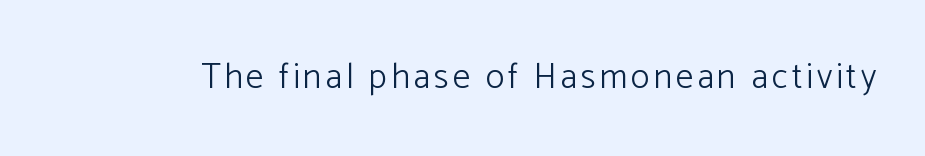
The image shows 35 px light sans-serif type, upright; set not underlined; low stroke contrast and a medium x-height.
